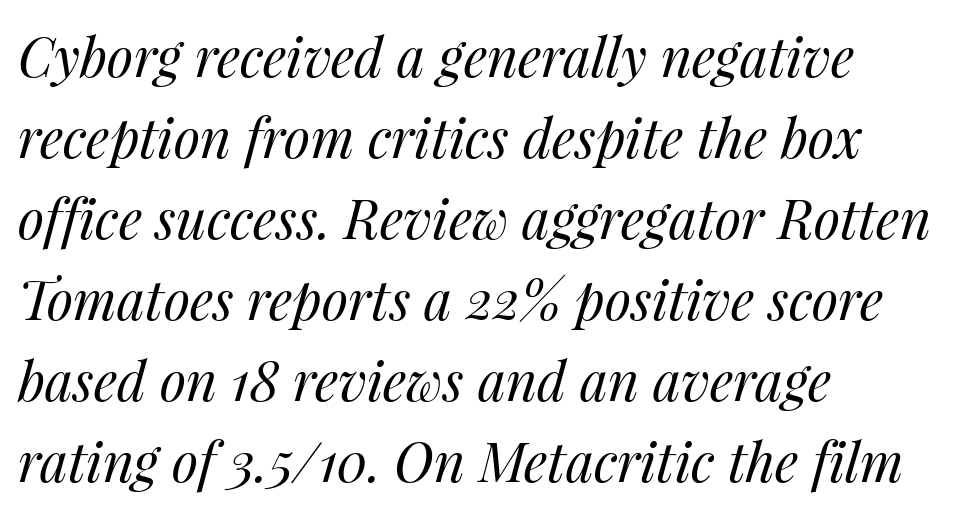
The image shows 54 px regular-weight type, italic (leaning right); set left-aligned, normal line spacing (1.5x), normal letter spacing, not underlined; medium stroke contrast and a medium x-height.
